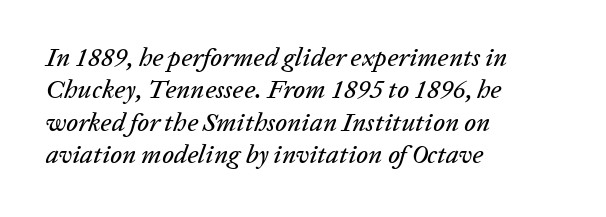
The image shows 26 px text type, italic (leaning right); set left-aligned, normal line spacing (1.25x), normal letter spacing, not underlined.
